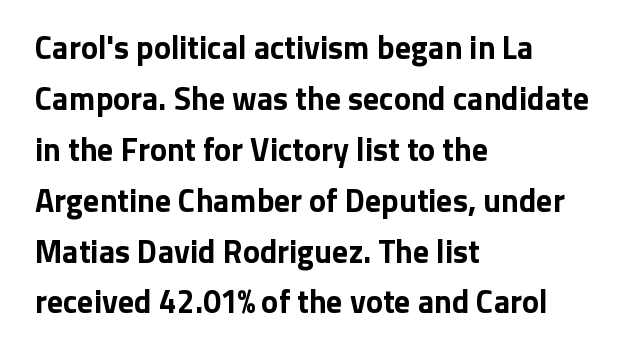
Q: Is the text bold? A: Yes.
Q: Is the text italic (slanted)? A: No, it is upright.
Q: Is the typeface a serif or a sans-serif typeface? A: Sans-serif.
Q: Is the text underlined? A: No.
Q: How is the paragraph aligned? A: Left-aligned.
Q: Is the spacing between letters normal or unusually wide? A: Normal.
Q: Is the spacing between lines tight, normal or loose? A: Normal.
Q: Width (condensed, normal, or wide)? A: Normal.
Q: Stroke contrast? A: Low.
Q: x-height? A: Medium.
Q: Monospaced? A: No.
